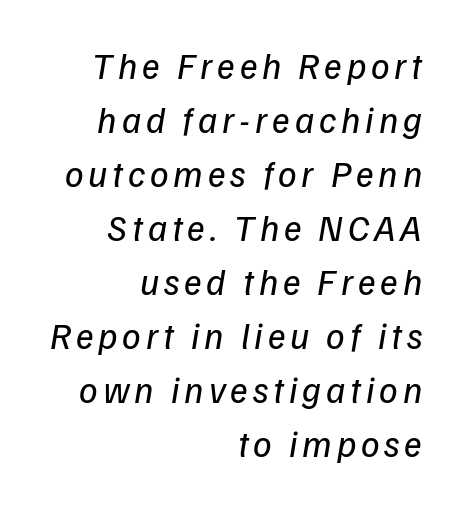
The rendering uses natural spacing where letterforms have individual widths. This sample is right-justified, so line beginnings fall wherever the words allow. The typesetting does not lean heavy: it is not bold. Descender tails drop into unmarked territory. Serifs: no, the terminals of the letterforms are clean. Leading matches the norm, producing a regular column.
